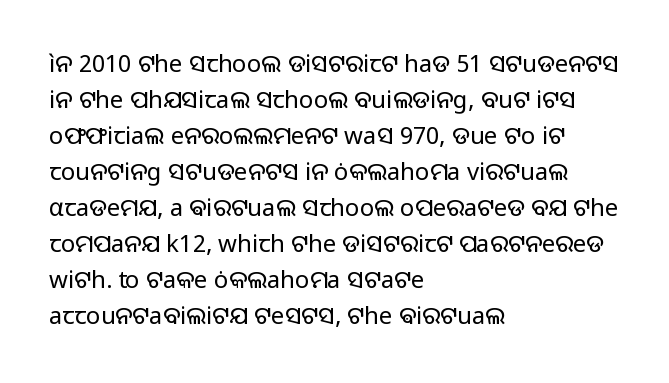
The image shows 24 px text type, upright; set left-aligned, normal line spacing (1.5x), normal letter spacing, not underlined.
